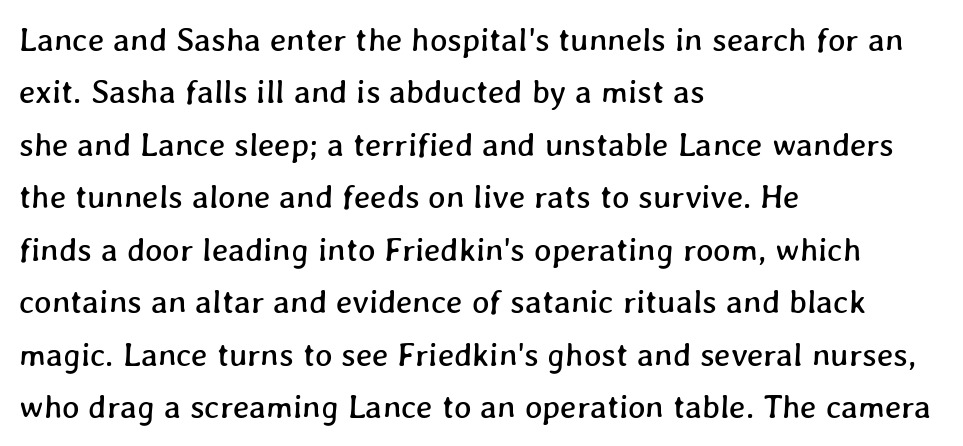
The image shows 33 px text type; set left-aligned, normal line spacing (1.59x), normal letter spacing, not underlined; low stroke contrast and a medium x-height.
